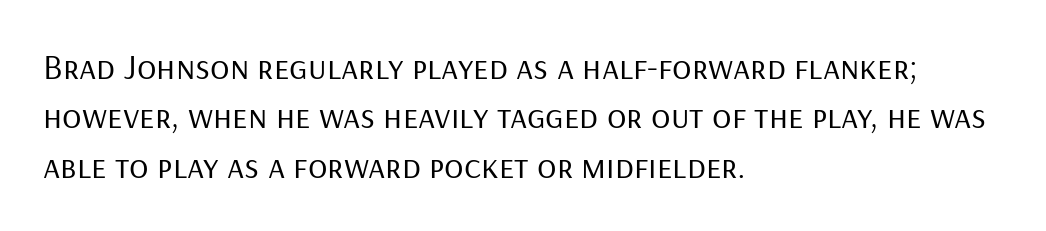
Summary of weight: not heavy and not bold. The passage shown has conventional tracking throughout. Short and long lines alike share a common starting point at left. Type style note: lacks serifs. The rendering uses natural spacing where letterforms have individual widths. The typography opts for an upright posture over an oblique one.
